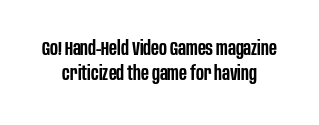
{"italic": "no", "bold": "semi", "underline": "no", "align": "center", "line_spacing": "normal", "line_spacing_ratio": 1.27, "letter_spacing": "normal", "letter_spacing_em": 0.0, "glyph_px": 20}
